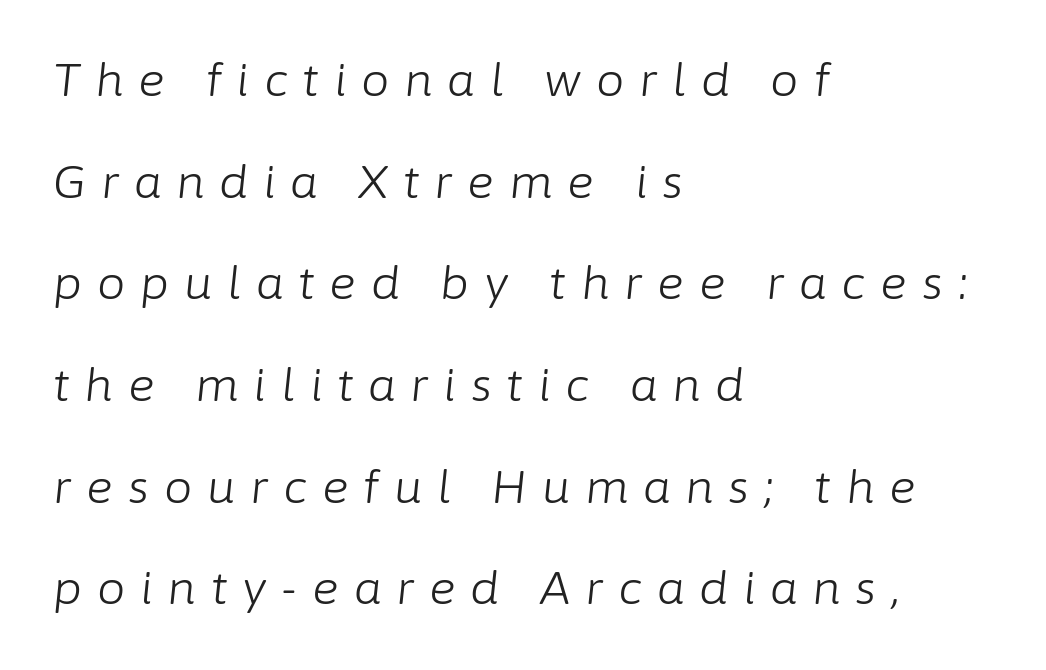
Q: Is the text bold? A: No.
Q: Is the text italic (slanted)? A: Yes, it leans right by about 6 degrees.
Q: Is the text underlined? A: No.
Q: How is the paragraph aligned? A: Left-aligned.
Q: Is the spacing between letters normal or unusually wide? A: Unusually wide.
Q: Is the spacing between lines tight, normal or loose? A: Loose.
Q: Width (condensed, normal, or wide)? A: Normal.
Q: Stroke contrast? A: Low.
Q: x-height? A: Medium.
Q: Monospaced? A: No.
